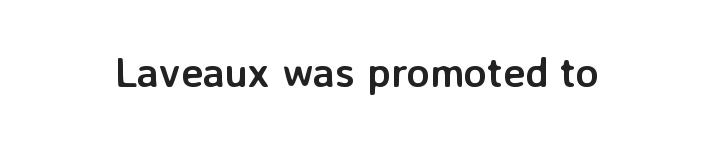
Q: Is the text bold? A: Yes.
Q: Is the text italic (slanted)? A: No, it is upright.
Q: Is the typeface a serif or a sans-serif typeface? A: Sans-serif.
Q: Is the text underlined? A: No.
Q: Is the spacing between letters normal or unusually wide? A: Normal.
Q: Width (condensed, normal, or wide)? A: Normal.
Q: Stroke contrast? A: Low.
Q: x-height? A: Medium.
Q: Monospaced? A: No.
